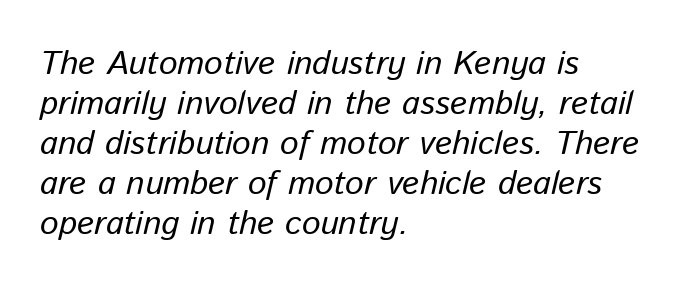
{"italic": "yes", "lean": "right", "slant_degrees": 13, "bold": "no", "weight": "regular", "width": "normal", "stroke_contrast": "low", "x_height": "medium", "monospaced": "no", "underline": "no", "align": "left", "line_spacing_ratio": 1.21, "letter_spacing": "normal", "letter_spacing_em": 0.0, "glyph_px": 33}
